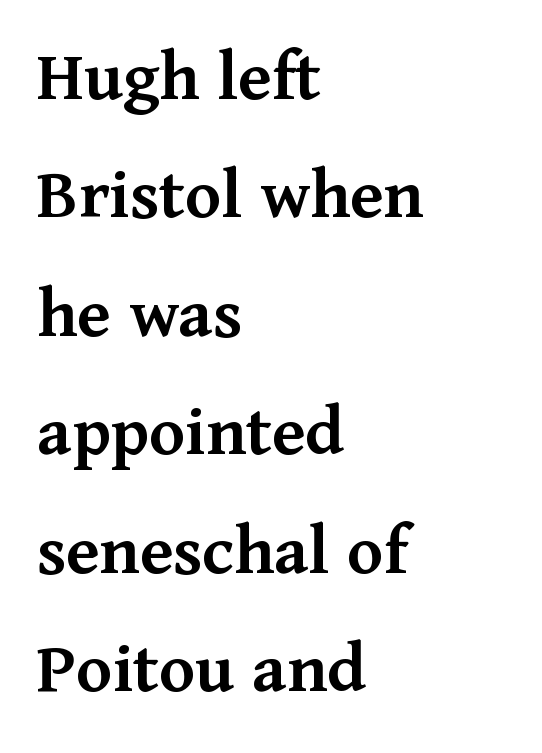
{"serif": "yes", "italic": "no", "bold": "semi", "weight": "semibold", "width": "normal", "stroke_contrast": "medium", "x_height": "medium", "monospaced": "no", "underline": "no", "align": "left", "line_spacing": "normal", "line_spacing_ratio": 1.58, "letter_spacing": "normal", "letter_spacing_em": 0.0, "glyph_px": 75}
